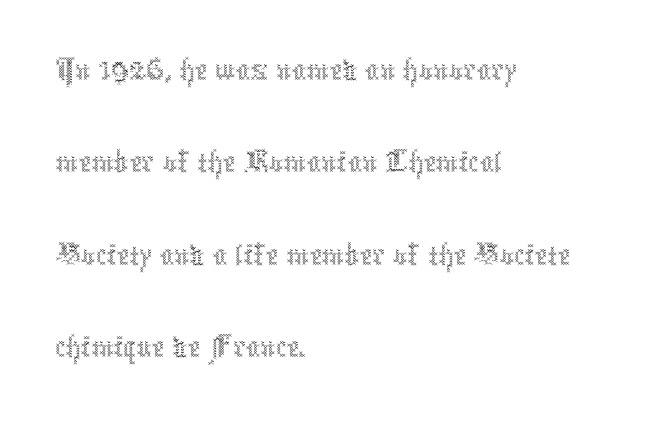
Q: Is the text bold? A: No.
Q: Is the text italic (slanted)? A: No, it is upright.
Q: Is the text underlined? A: No.
Q: How is the paragraph aligned? A: Left-aligned.
Q: Is the spacing between letters normal or unusually wide? A: Normal.
Q: Is the spacing between lines tight, normal or loose? A: Normal.
Q: Width (condensed, normal, or wide)? A: Condensed.
Q: x-height? A: Medium.
Q: Monospaced? A: No.
